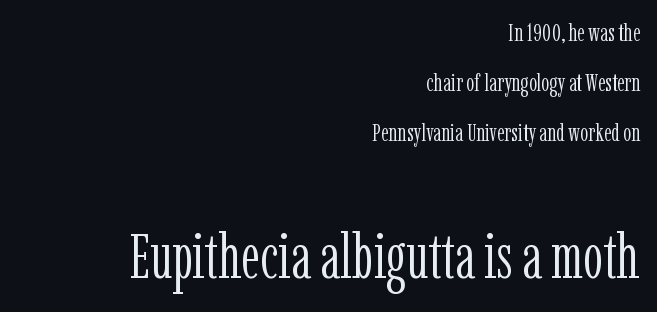
Q: Is the text bold? A: No.
Q: Is the text italic (slanted)? A: No, it is upright.
Q: Is the typeface a serif or a sans-serif typeface? A: Serif.
Q: Is the text underlined? A: No.
Q: How is the paragraph aligned? A: Right-aligned.
Q: Is the spacing between letters normal or unusually wide? A: Normal.
Q: Is the spacing between lines tight, normal or loose? A: Loose.
Q: Which block of text is set in a larger size, the first (top) or the second (bottom)? A: The second (bottom) one.
Q: Width (condensed, normal, or wide)? A: Condensed.
Q: Stroke contrast? A: Low.
Q: x-height? A: Medium.
Q: Monospaced? A: No.
